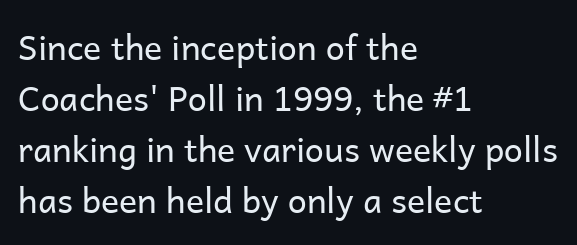
{"serif": "no", "italic": "no", "bold": "no", "weight": "regular", "width": "normal", "stroke_contrast": "low", "x_height": "medium", "monospaced": "no", "underline": "no", "align": "left", "line_spacing": "normal", "line_spacing_ratio": 1.5, "letter_spacing": "normal", "letter_spacing_em": 0.0, "glyph_px": 34}
